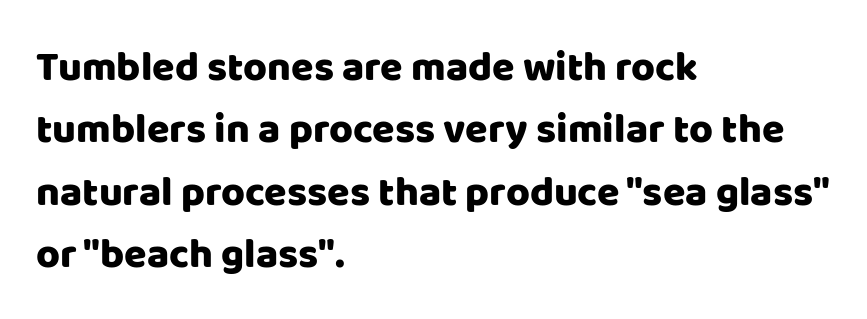
The image shows 41 px sans-serif type, upright; set left-aligned, normal line spacing (1.52x), normal letter spacing, not underlined; low stroke contrast and a large x-height.
